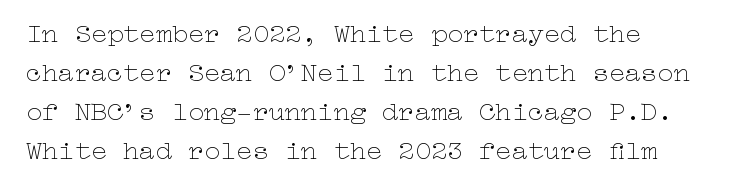
Q: Is the text bold? A: No.
Q: Is the text italic (slanted)? A: No, it is upright.
Q: Is the text underlined? A: No.
Q: Is the spacing between letters normal or unusually wide? A: Normal.
Q: Is the spacing between lines tight, normal or loose? A: Normal.
